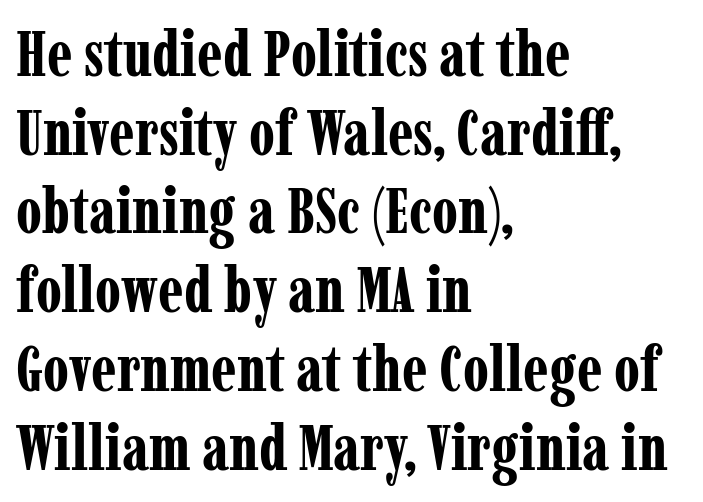
Q: Is the text bold? A: Yes.
Q: Is the text italic (slanted)? A: No, it is upright.
Q: Is the typeface a serif or a sans-serif typeface? A: Serif.
Q: Is the text underlined? A: No.
Q: How is the paragraph aligned? A: Left-aligned.
Q: Is the spacing between letters normal or unusually wide? A: Normal.
Q: Is the spacing between lines tight, normal or loose? A: Normal.
Q: Width (condensed, normal, or wide)? A: Condensed.
Q: Stroke contrast? A: Low.
Q: x-height? A: Medium.
Q: Monospaced? A: No.
